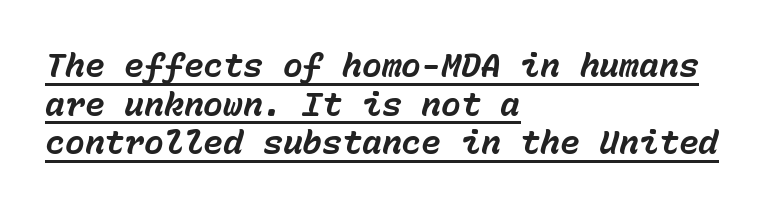
Q: Is the text bold? A: Yes.
Q: Is the text italic (slanted)? A: Yes, it leans right by about 15 degrees.
Q: Is the text underlined? A: Yes.
Q: How is the paragraph aligned? A: Left-aligned.
Q: Is the spacing between letters normal or unusually wide? A: Normal.
Q: Width (condensed, normal, or wide)? A: Normal.
Q: Stroke contrast? A: Low.
Q: x-height? A: Medium.
Q: Monospaced? A: Yes.
